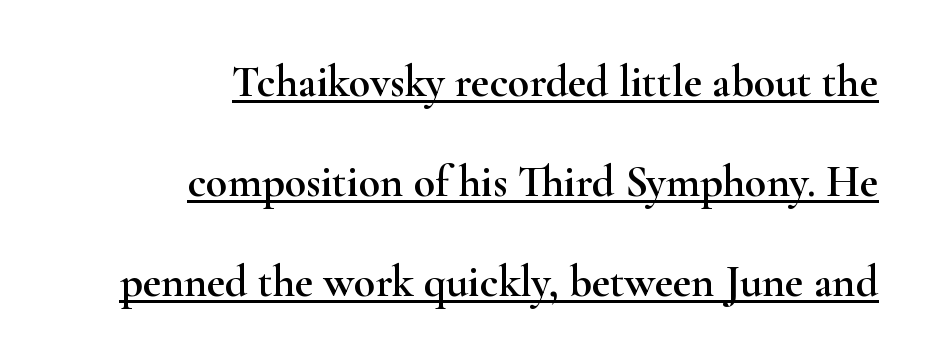
The image shows 44 px wide serif type, upright; set right-aligned, loose line spacing (2.27x), normal letter spacing, underlined; high stroke contrast and a small x-height.
